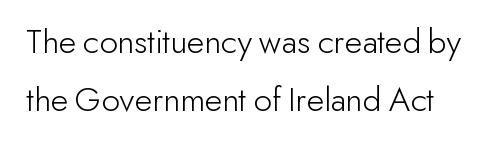
{"serif": "no", "italic": "no", "bold": "no", "weight": "light", "width": "normal", "stroke_contrast": "low", "x_height": "small", "monospaced": "no", "underline": "no", "line_spacing": "normal", "line_spacing_ratio": 1.62, "letter_spacing": "normal", "letter_spacing_em": 0.0, "glyph_px": 36}
